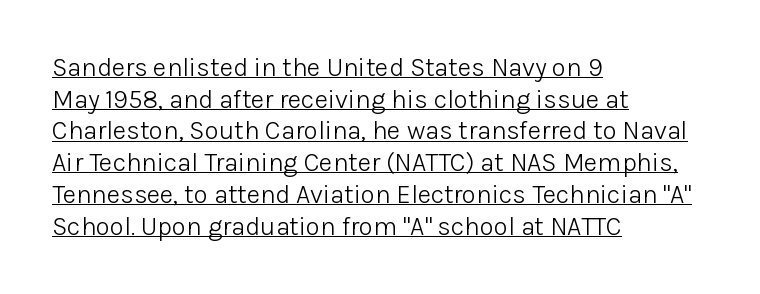
Does the lettering tilt? It doesn't — this is upright. The passage shown is underscored from start to finish. These lines are set flush left with a ragged right edge. Unbolded letterforms with no extra heft.
